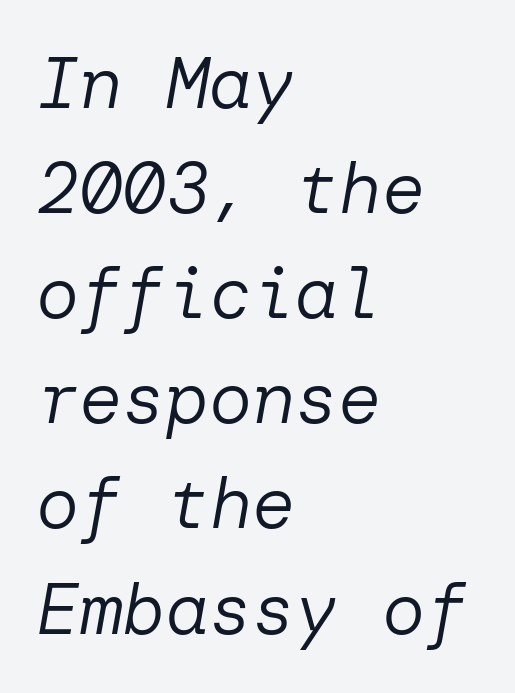
Q: Is the text bold? A: No.
Q: Is the text italic (slanted)? A: Yes, it leans right by about 10 degrees.
Q: Is the text underlined? A: No.
Q: How is the paragraph aligned? A: Left-aligned.
Q: Is the spacing between letters normal or unusually wide? A: Normal.
Q: Is the spacing between lines tight, normal or loose? A: Normal.
Q: Width (condensed, normal, or wide)? A: Normal.
Q: Stroke contrast? A: Low.
Q: x-height? A: Medium.
